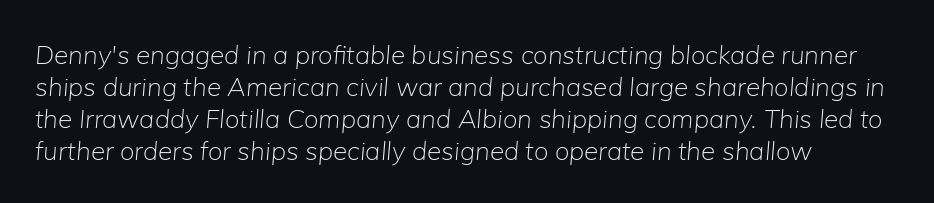
Q: Is the text bold? A: No.
Q: Is the text italic (slanted)? A: Yes, it leans right by about 5 degrees.
Q: Is the text underlined? A: No.
Q: How is the paragraph aligned? A: Left-aligned.
Q: Is the spacing between letters normal or unusually wide? A: Normal.
